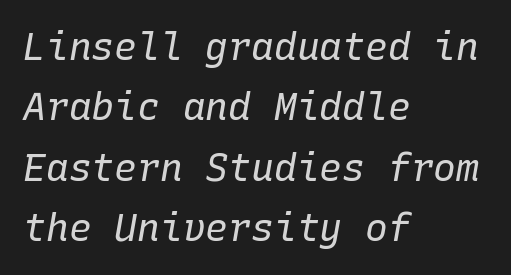
Compared with typical body copy, the letter spacing here is the same. You could count columns in this text — the font is strictly monospaced. A student would call this left alignment; a typographer would say flush left, rag right. Interline gaps are of average width in this sample. Type without underlining.
